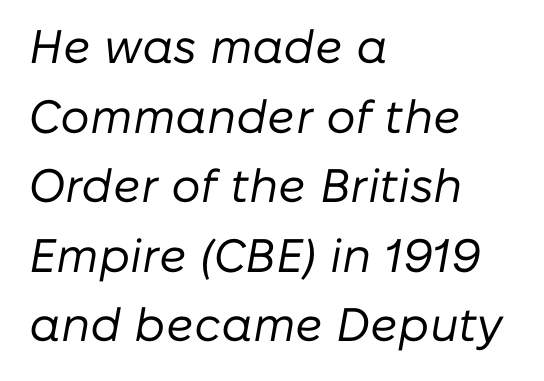
Q: Is the text bold? A: No.
Q: Is the text italic (slanted)? A: Yes, it leans right by about 10 degrees.
Q: Is the text underlined? A: No.
Q: How is the paragraph aligned? A: Left-aligned.
Q: Is the spacing between letters normal or unusually wide? A: Normal.
Q: Is the spacing between lines tight, normal or loose? A: Normal.
Q: Width (condensed, normal, or wide)? A: Normal.
Q: Stroke contrast? A: Low.
Q: x-height? A: Medium.
Q: Monospaced? A: No.
